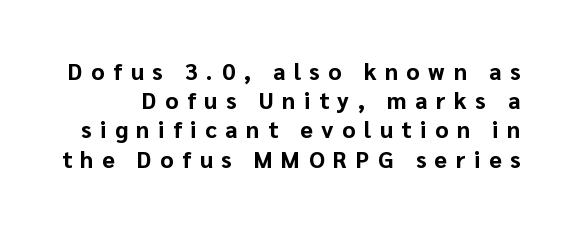
The image shows 23 px bold type, upright; set normal line spacing (1.27x), unusually wide letter spacing (+0.37 em), not underlined.
